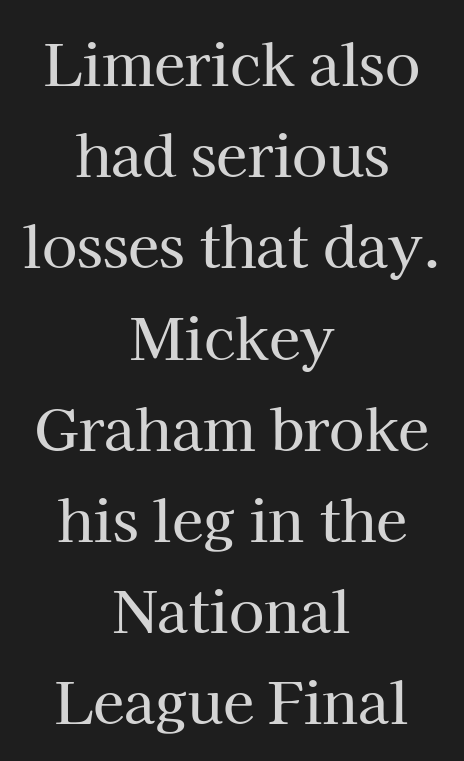
Q: Is the text italic (slanted)? A: No, it is upright.
Q: Is the typeface a serif or a sans-serif typeface? A: Serif.
Q: Is the text underlined? A: No.
Q: How is the paragraph aligned? A: Centered.
Q: Is the spacing between letters normal or unusually wide? A: Normal.
Q: Is the spacing between lines tight, normal or loose? A: Normal.
Q: Width (condensed, normal, or wide)? A: Normal.
Q: Stroke contrast? A: High.
Q: x-height? A: Medium.
Q: Monospaced? A: No.
